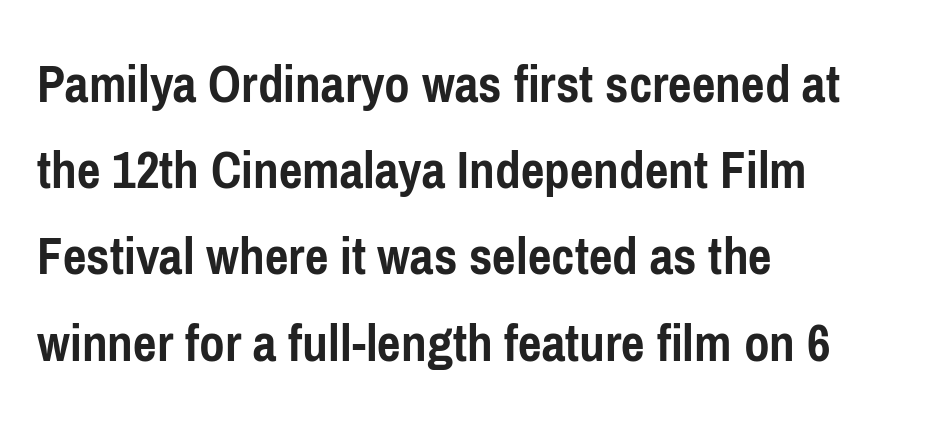
The image shows 56 px semibold, condensed sans-serif type, upright; set left-aligned, normal line spacing (1.54x), normal letter spacing, not underlined; low stroke contrast and a medium x-height.
